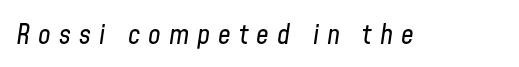
{"italic": "yes", "lean": "right", "slant_degrees": 8, "bold": "no", "weight": "regular", "width": "condensed", "stroke_contrast": "low", "x_height": "medium", "monospaced": "no", "underline": "no", "letter_spacing": "wide", "letter_spacing_em": 0.29, "glyph_px": 28}
